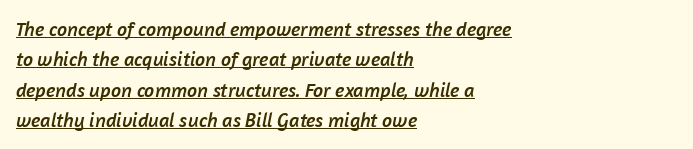
Q: Is the text underlined? A: Yes.
Q: How is the paragraph aligned? A: Left-aligned.
Q: Is the spacing between letters normal or unusually wide? A: Normal.
Q: Is the spacing between lines tight, normal or loose? A: Normal.
